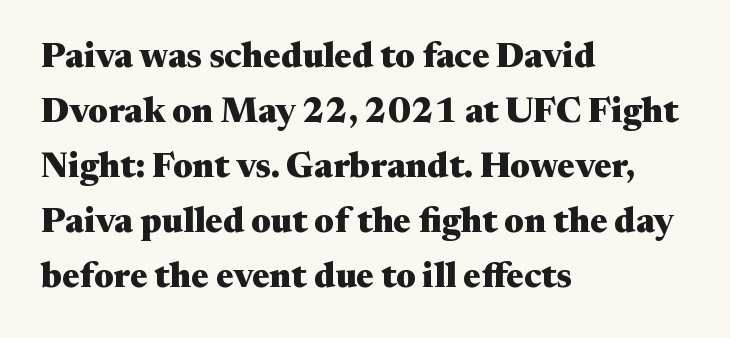
{"serif": "yes", "italic": "no", "bold": "yes", "weight": "heavy", "width": "wide", "stroke_contrast": "medium", "x_height": "medium", "monospaced": "no", "underline": "no", "align": "left", "line_spacing": "normal", "line_spacing_ratio": 1.57, "letter_spacing": "normal", "letter_spacing_em": 0.0, "glyph_px": 35}
